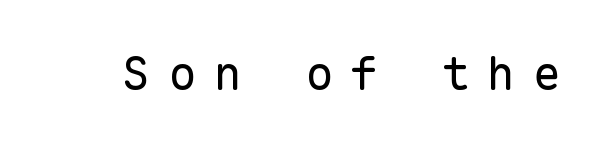
Q: Is the text bold? A: No.
Q: Is the text italic (slanted)? A: No, it is upright.
Q: Is the typeface a serif or a sans-serif typeface? A: Sans-serif.
Q: Is the text underlined? A: No.
Q: Is the spacing between letters normal or unusually wide? A: Unusually wide.
Q: Width (condensed, normal, or wide)? A: Normal.
Q: Stroke contrast? A: Low.
Q: x-height? A: Medium.
Q: Monospaced? A: Yes.
